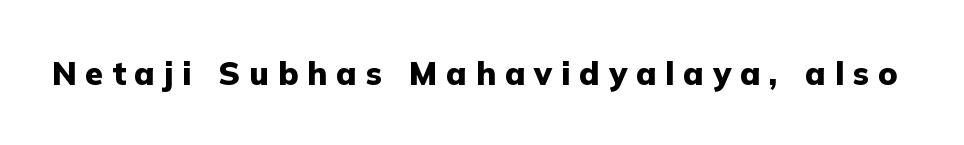
Q: Is the text bold? A: Yes.
Q: Is the text italic (slanted)? A: No, it is upright.
Q: Is the typeface a serif or a sans-serif typeface? A: Sans-serif.
Q: Is the text underlined? A: No.
Q: Is the spacing between letters normal or unusually wide? A: Unusually wide.
Q: Width (condensed, normal, or wide)? A: Normal.
Q: Stroke contrast? A: Low.
Q: x-height? A: Medium.
Q: Monospaced? A: No.
